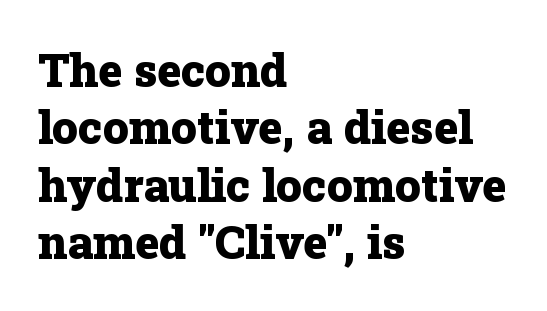
Q: Is the text bold? A: Yes.
Q: Is the text italic (slanted)? A: No, it is upright.
Q: Is the typeface a serif or a sans-serif typeface? A: Serif.
Q: Is the text underlined? A: No.
Q: How is the paragraph aligned? A: Left-aligned.
Q: Is the spacing between letters normal or unusually wide? A: Normal.
Q: Is the spacing between lines tight, normal or loose? A: Normal.
Q: Width (condensed, normal, or wide)? A: Normal.
Q: Stroke contrast? A: Low.
Q: x-height? A: Medium.
Q: Monospaced? A: No.
